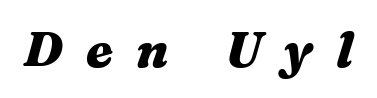
Display-style spreading of the glyphs; the letterfit is very open. Notice how thick the strokes are: this is what a full bold looks like. The face used here has a pronounced slope to its letters. Character widths vary here, with narrow letters taking less room than wide ones.
